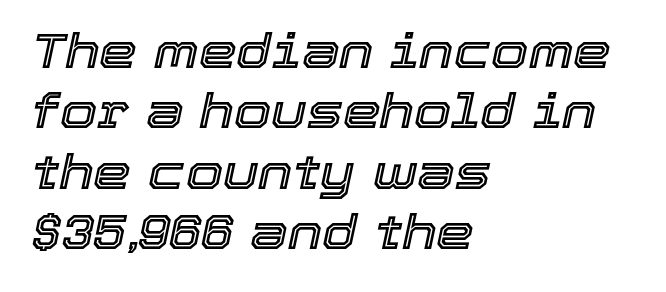
You could not count columns in this text — the font is proportionally spaced. Every row of glyphs begins at an identical x-position on the left. The block of text has a typical density, with ordinary space between rows. The letterforms sit shoulder to shoulder at normal distance.
